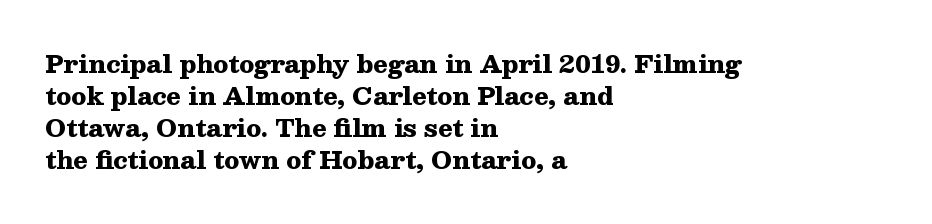
Q: Is the text bold? A: Yes.
Q: Is the text italic (slanted)? A: No, it is upright.
Q: Is the text underlined? A: No.
Q: How is the paragraph aligned? A: Left-aligned.
Q: Is the spacing between letters normal or unusually wide? A: Normal.
Q: Is the spacing between lines tight, normal or loose? A: Normal.
